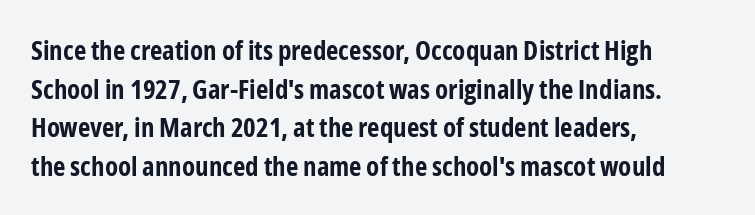
{"italic": "no", "bold": "yes", "underline": "no", "align": "left", "line_spacing": "normal", "line_spacing_ratio": 1.43, "letter_spacing": "normal", "letter_spacing_em": 0.0, "glyph_px": 27}
